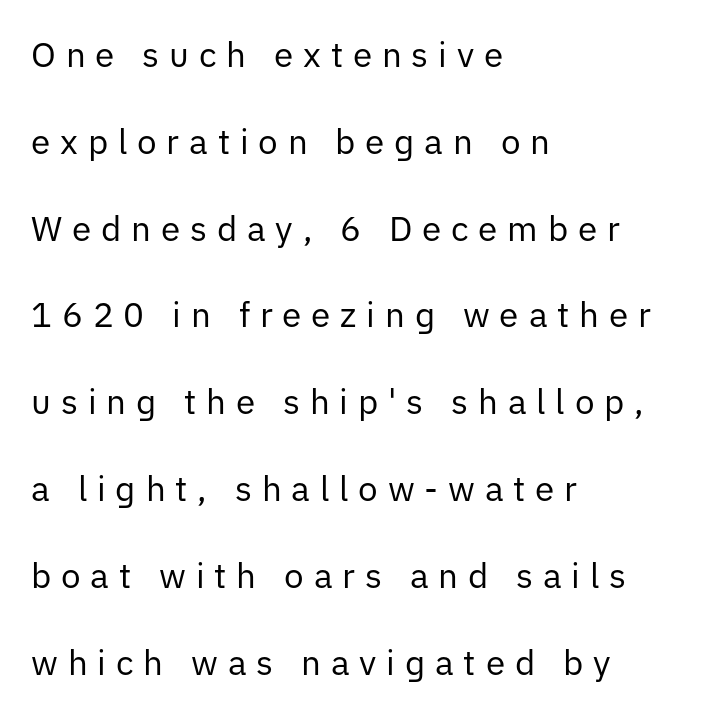
{"serif": "no", "italic": "no", "bold": "no", "weight": "regular", "width": "normal", "stroke_contrast": "low", "x_height": "medium", "monospaced": "no", "underline": "no", "align": "left", "line_spacing": "loose", "line_spacing_ratio": 2.48, "letter_spacing": "wide", "letter_spacing_em": 0.28, "glyph_px": 35}
